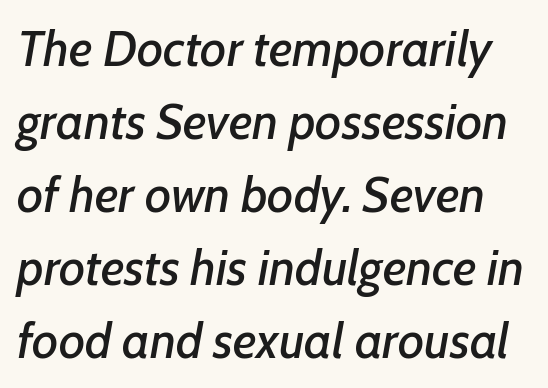
{"italic": "yes", "lean": "right", "slant_degrees": 7, "width": "normal", "stroke_contrast": "low", "x_height": "medium", "monospaced": "no", "underline": "no", "line_spacing": "normal", "line_spacing_ratio": 1.46, "letter_spacing": "normal", "letter_spacing_em": 0.0, "glyph_px": 50}
